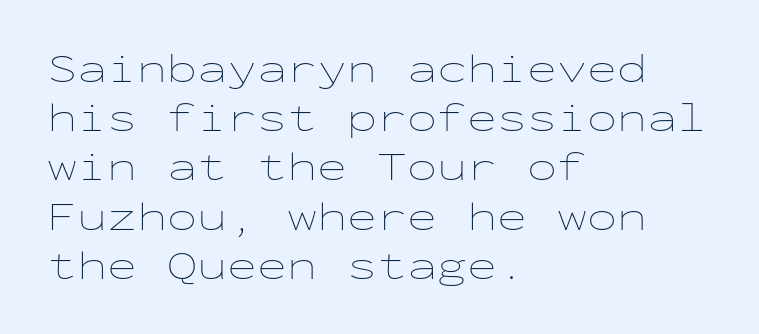
Q: Is the text bold? A: No.
Q: Is the text italic (slanted)? A: No, it is upright.
Q: Is the text underlined? A: No.
Q: How is the paragraph aligned? A: Left-aligned.
Q: Is the spacing between letters normal or unusually wide? A: Normal.
Q: Width (condensed, normal, or wide)? A: Wide.
Q: Stroke contrast? A: Low.
Q: x-height? A: Medium.
Q: Monospaced? A: Yes.
